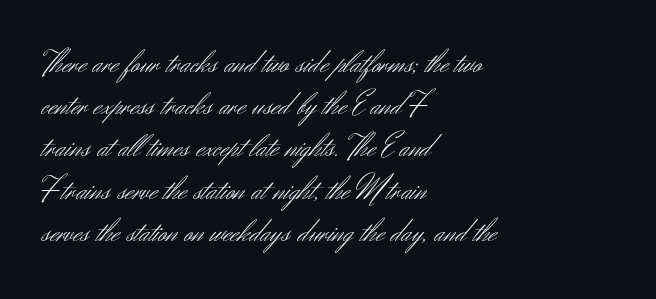
The image shows 33 px light sans-serif type; set left-aligned, normal line spacing (1.28x), normal letter spacing, not underlined; medium stroke contrast and a small x-height.
